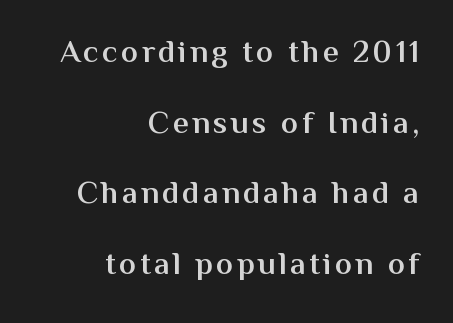
Q: Is the text bold? A: Semi-bold.
Q: Is the text italic (slanted)? A: No, it is upright.
Q: Is the typeface a serif or a sans-serif typeface? A: Sans-serif.
Q: Is the text underlined? A: No.
Q: How is the paragraph aligned? A: Right-aligned.
Q: Is the spacing between lines tight, normal or loose? A: Loose.
Q: Width (condensed, normal, or wide)? A: Normal.
Q: Stroke contrast? A: Medium.
Q: x-height? A: Medium.
Q: Monospaced? A: No.
